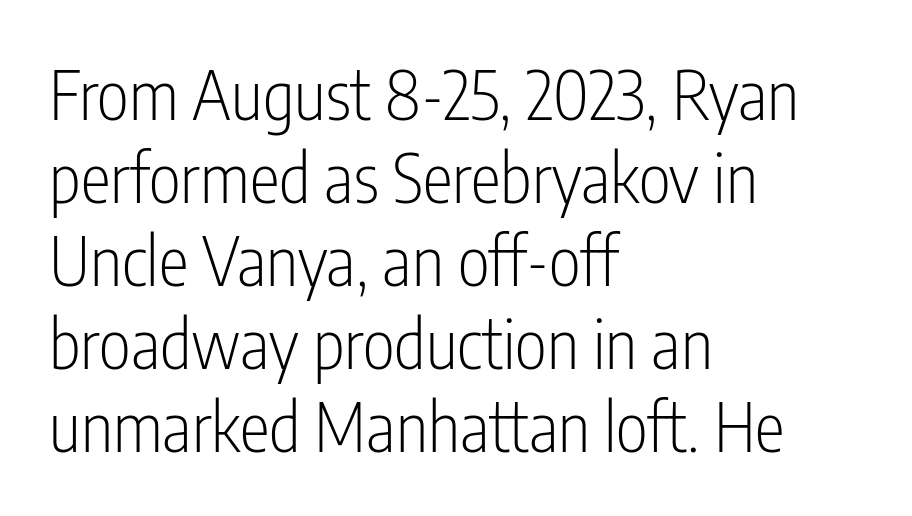
Q: Is the text bold? A: No.
Q: Is the text italic (slanted)? A: No, it is upright.
Q: Is the typeface a serif or a sans-serif typeface? A: Sans-serif.
Q: Is the text underlined? A: No.
Q: How is the paragraph aligned? A: Left-aligned.
Q: Is the spacing between letters normal or unusually wide? A: Normal.
Q: Width (condensed, normal, or wide)? A: Condensed.
Q: Stroke contrast? A: Low.
Q: x-height? A: Medium.
Q: Monospaced? A: No.
